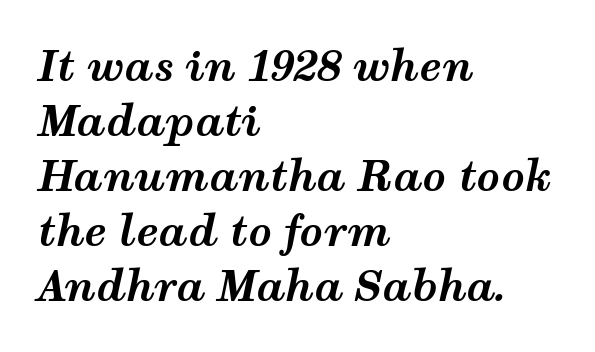
The image shows 41 px bold, wide type, italic (leaning right); set left-aligned, normal line spacing (1.34x), normal letter spacing, not underlined; medium stroke contrast and a medium x-height.
